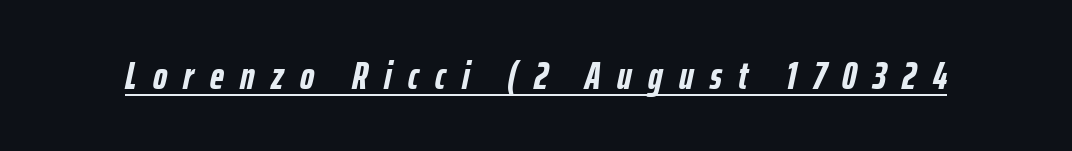
The image shows 39 px semibold, condensed type, italic (leaning right); set unusually wide letter spacing (+0.42 em), underlined; low stroke contrast and a medium x-height.
